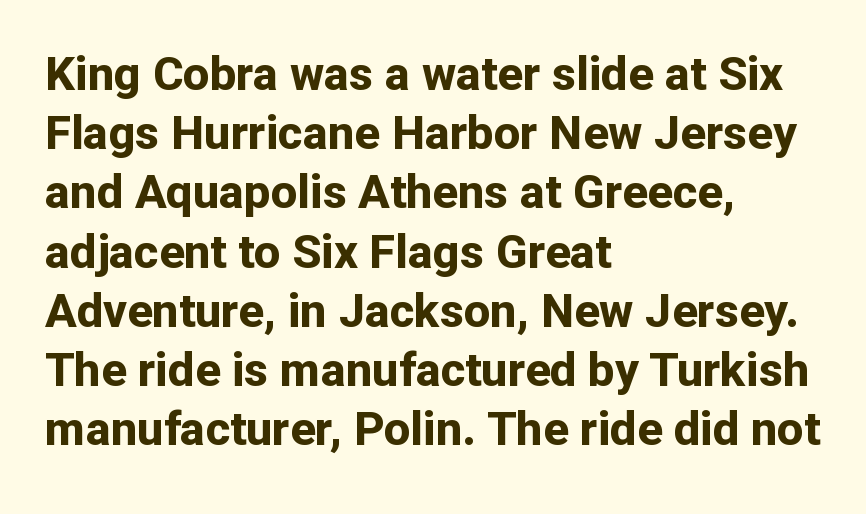
Q: Is the text bold? A: Yes.
Q: Is the text italic (slanted)? A: No, it is upright.
Q: Is the typeface a serif or a sans-serif typeface? A: Sans-serif.
Q: Is the text underlined? A: No.
Q: How is the paragraph aligned? A: Left-aligned.
Q: Is the spacing between letters normal or unusually wide? A: Normal.
Q: Is the spacing between lines tight, normal or loose? A: Normal.
Q: Width (condensed, normal, or wide)? A: Normal.
Q: Stroke contrast? A: Low.
Q: x-height? A: Medium.
Q: Monospaced? A: No.
